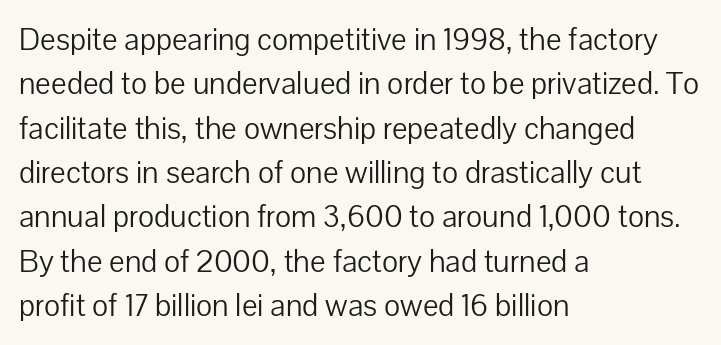
A typesetter would call this leading conventional body-copy spacing. To sum up the face: it is a sans, with no serifs. Horizontally, the lines are justified to the leading edge only. Nothing heavy about these letters — not bold at all.
